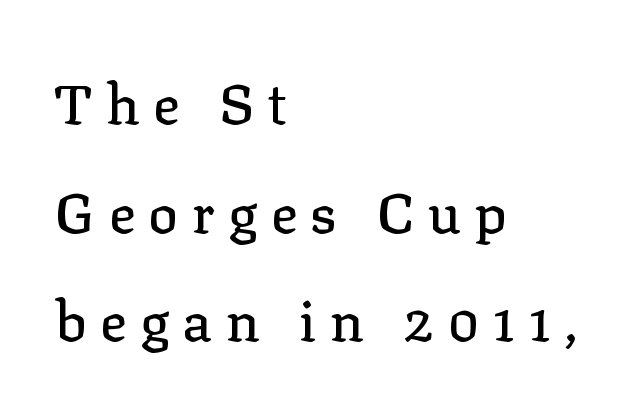
The image shows 56 px serif type, upright; set left-aligned, loose line spacing (1.94x), unusually wide letter spacing (+0.24 em), not underlined; low stroke contrast and a medium x-height.
